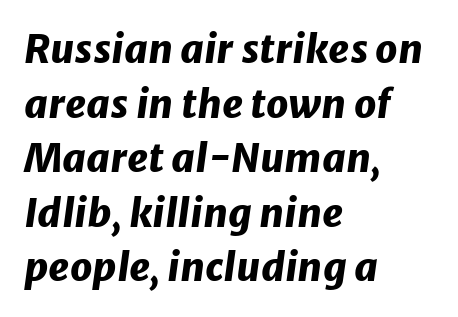
How would I describe the line gaps? Plain and ordinary. A dark, heavy texture on the line: the type is bold. Casual observation: everything's shoved over to the left. Has an underline been added? It has not.
